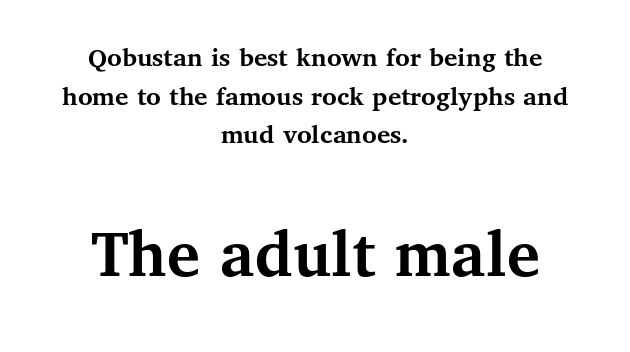
The image shows 69 px semibold serif type, upright; set centered, normal line spacing (1.38x), normal letter spacing, not underlined; the second (bottom) block is 2.46x larger; medium stroke contrast and a medium x-height.
